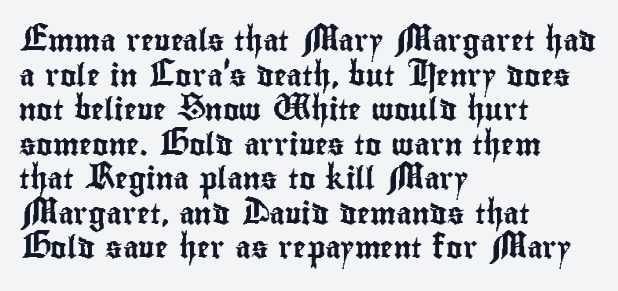
Q: Is the text italic (slanted)? A: No, it is upright.
Q: Is the text underlined? A: No.
Q: How is the paragraph aligned? A: Left-aligned.
Q: Is the spacing between letters normal or unusually wide? A: Normal.
Q: Is the spacing between lines tight, normal or loose? A: Normal.
